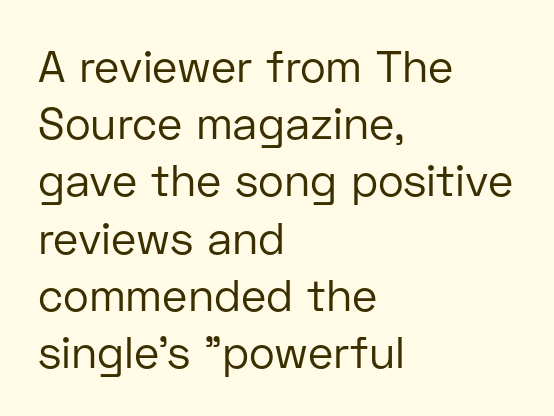
{"serif": "no", "italic": "no", "bold": "no", "weight": "regular", "width": "normal", "stroke_contrast": "low", "x_height": "medium", "monospaced": "no", "underline": "no", "align": "left", "line_spacing": "normal", "line_spacing_ratio": 1.3, "letter_spacing": "normal", "letter_spacing_em": 0.0, "glyph_px": 44}
